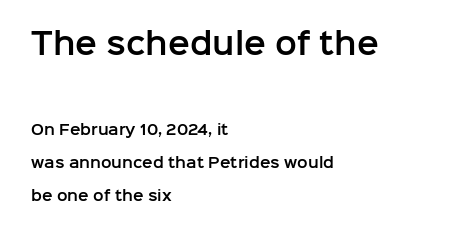
Has an underline been added? It has not. The typesetter chose a ragged-right arrangement here. Scale decreases going downward across the two blocks. Horizontal bands of white between lines are thick stripes. Words appear dense and cohesive because spacing is normal. This is the regular roman posture of the typeface.
